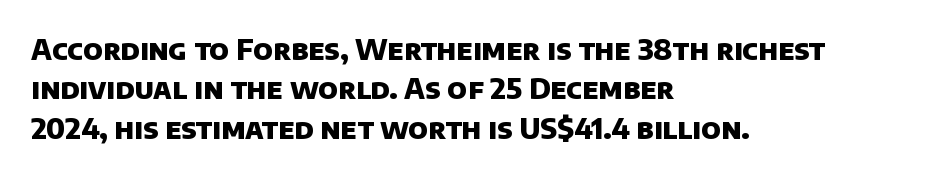
Q: Is the text bold? A: Yes.
Q: Is the typeface a serif or a sans-serif typeface? A: Sans-serif.
Q: Is the text underlined? A: No.
Q: How is the paragraph aligned? A: Left-aligned.
Q: Is the spacing between letters normal or unusually wide? A: Normal.
Q: Is the spacing between lines tight, normal or loose? A: Normal.
Q: Width (condensed, normal, or wide)? A: Normal.
Q: Stroke contrast? A: Low.
Q: x-height? A: Large.
Q: Monospaced? A: No.
